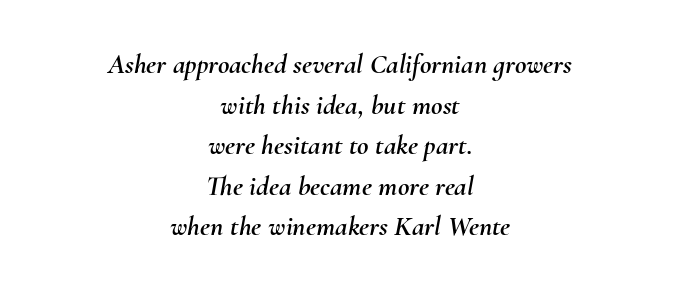
Vertical spacing — default. Designer's note — italics engaged. Visually the block forms a symmetrical silhouette, jagged on both flanks. Only glyphs here, with clear space below each row.
